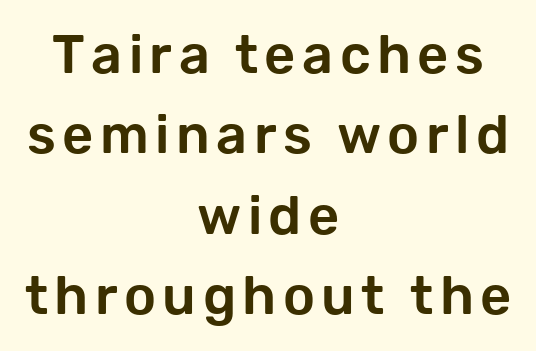
Q: Is the text italic (slanted)? A: No, it is upright.
Q: Is the typeface a serif or a sans-serif typeface? A: Sans-serif.
Q: Is the text underlined? A: No.
Q: How is the paragraph aligned? A: Centered.
Q: Is the spacing between lines tight, normal or loose? A: Normal.
Q: Width (condensed, normal, or wide)? A: Normal.
Q: Stroke contrast? A: Low.
Q: x-height? A: Medium.
Q: Monospaced? A: No.
